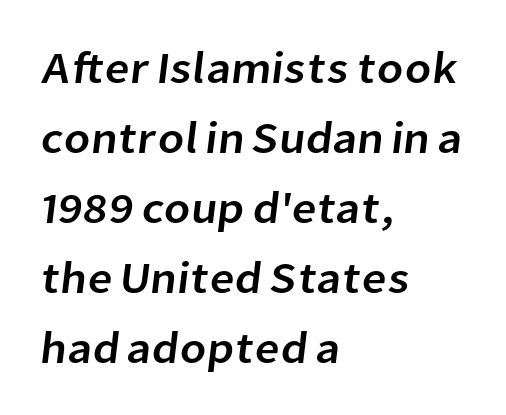
Q: Is the typeface a serif or a sans-serif typeface? A: Sans-serif.
Q: Is the text underlined? A: No.
Q: How is the paragraph aligned? A: Left-aligned.
Q: Is the spacing between letters normal or unusually wide? A: Normal.
Q: Is the spacing between lines tight, normal or loose? A: Normal.
Q: Width (condensed, normal, or wide)? A: Normal.
Q: Stroke contrast? A: Low.
Q: x-height? A: Medium.
Q: Monospaced? A: No.
